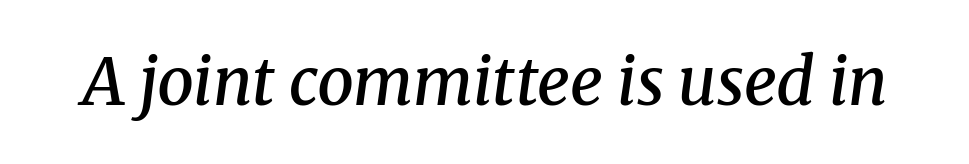
Q: Is the text bold? A: Semi-bold.
Q: Is the text italic (slanted)? A: Yes, it leans right by about 8 degrees.
Q: Is the typeface a serif or a sans-serif typeface? A: Serif.
Q: Is the text underlined? A: No.
Q: Is the spacing between letters normal or unusually wide? A: Normal.
Q: Width (condensed, normal, or wide)? A: Normal.
Q: Stroke contrast? A: Medium.
Q: x-height? A: Medium.
Q: Monospaced? A: No.
